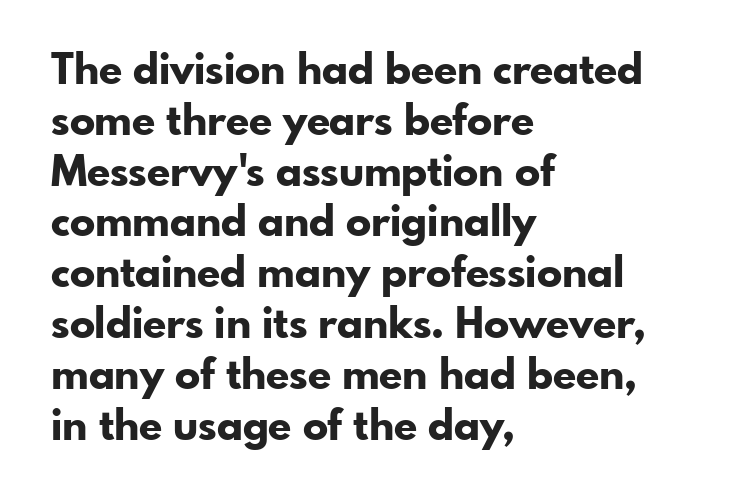
Q: Is the text bold? A: Yes.
Q: Is the text italic (slanted)? A: No, it is upright.
Q: Is the typeface a serif or a sans-serif typeface? A: Sans-serif.
Q: Is the text underlined? A: No.
Q: How is the paragraph aligned? A: Left-aligned.
Q: Is the spacing between letters normal or unusually wide? A: Normal.
Q: Width (condensed, normal, or wide)? A: Normal.
Q: Stroke contrast? A: Low.
Q: x-height? A: Small.
Q: Monospaced? A: No.
